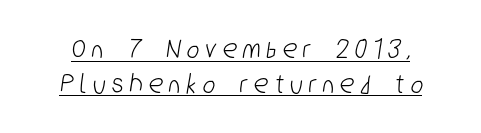
How are the letters spaced? Widely, with obvious added tracking. Spacing verdict: proportional, widths tailored to each character. Notice how a bar underscores the lettering throughout. Examine the stroke ends and you'll find no serifs.
